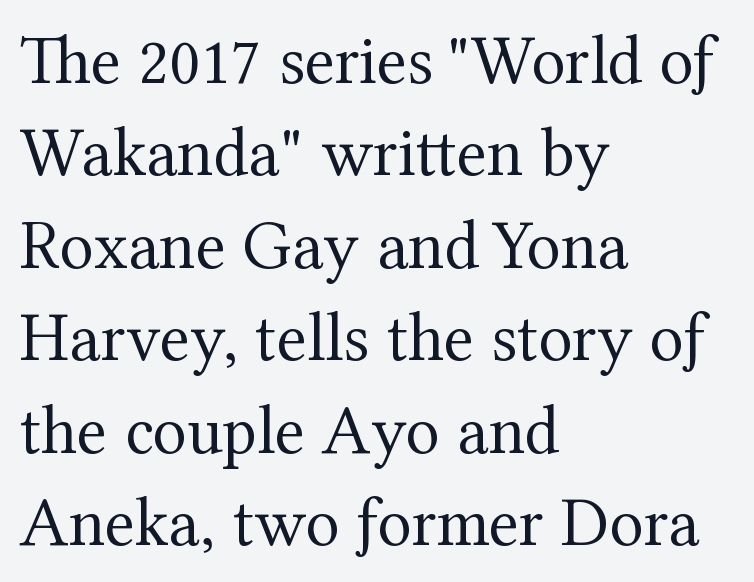
The image shows 70 px regular-weight serif type, upright; set left-aligned, normal line spacing (1.32x), normal letter spacing, not underlined; medium stroke contrast and a medium x-height.
